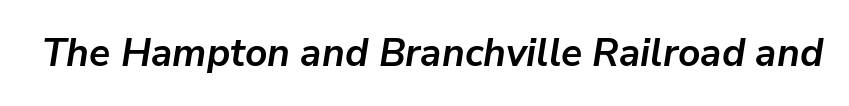
Caption: standard tracking, unaltered. Glance below the letters and you will spot only blank space. Think of a printed novel: that variable character pitch is what you see here. Style check: oblique.
